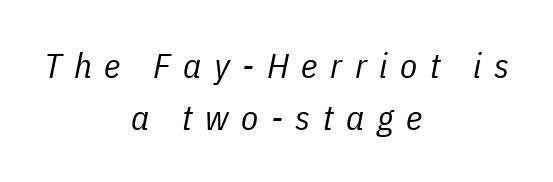
{"italic": "yes", "lean": "right", "slant_degrees": 11, "bold": "no", "weight": "regular", "width": "condensed", "stroke_contrast": "low", "x_height": "medium", "monospaced": "no", "underline": "no", "align": "center", "line_spacing": "normal", "line_spacing_ratio": 1.48, "letter_spacing": "wide", "letter_spacing_em": 0.36, "glyph_px": 35}
